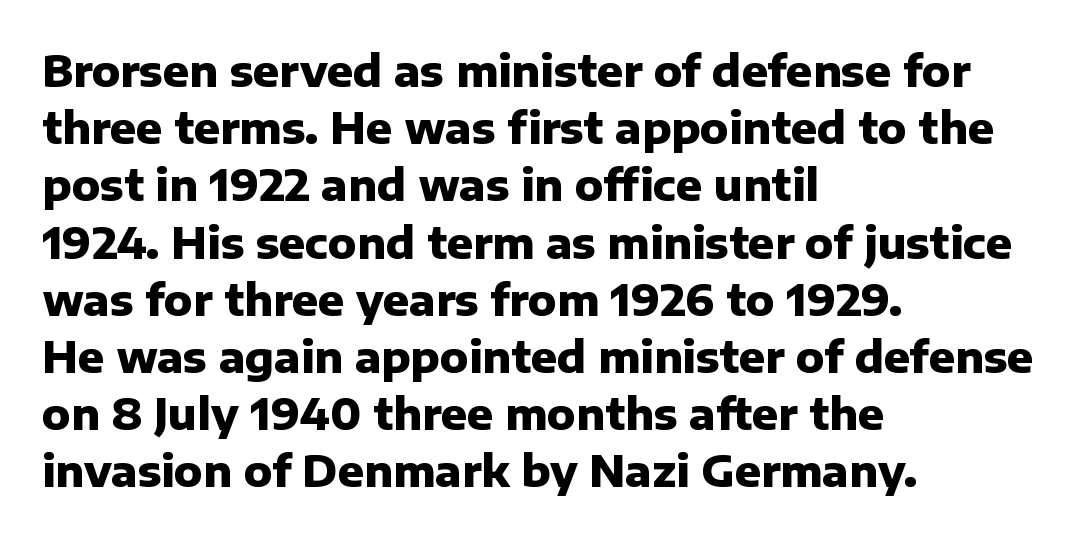
Q: Is the text bold? A: Yes.
Q: Is the text italic (slanted)? A: No, it is upright.
Q: Is the typeface a serif or a sans-serif typeface? A: Sans-serif.
Q: Is the text underlined? A: No.
Q: How is the paragraph aligned? A: Left-aligned.
Q: Is the spacing between letters normal or unusually wide? A: Normal.
Q: Is the spacing between lines tight, normal or loose? A: Normal.
Q: Width (condensed, normal, or wide)? A: Normal.
Q: Stroke contrast? A: Low.
Q: x-height? A: Medium.
Q: Monospaced? A: No.
